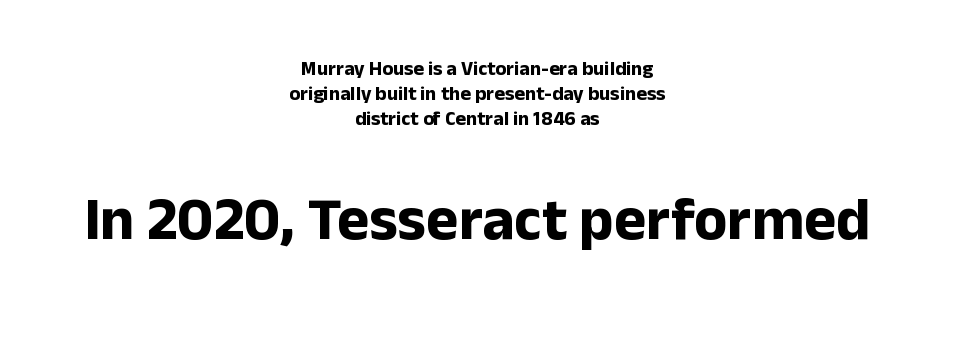
{"serif": "no", "italic": "no", "bold": "yes", "weight": "bold", "width": "normal", "stroke_contrast": "low", "x_height": "medium", "monospaced": "no", "underline": "no", "align": "center", "line_spacing": "normal", "line_spacing_ratio": 1.26, "letter_spacing": "normal", "letter_spacing_em": 0.0, "larger_block": "second", "size_ratio": 3.05, "glyph_px": 61}
